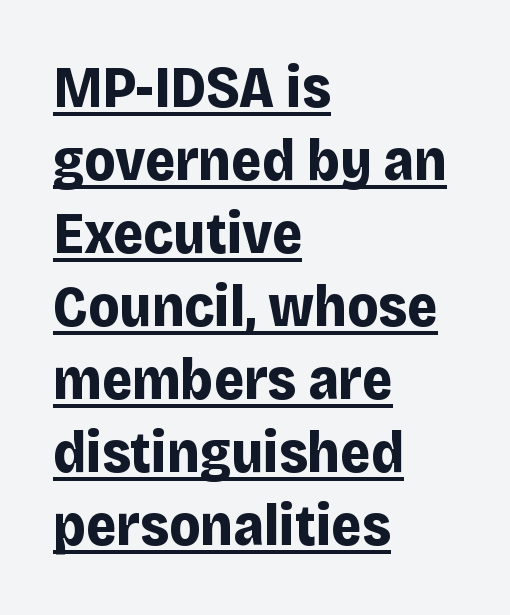
The image shows 58 px bold sans-serif type, upright; set left-aligned, normal line spacing (1.26x), normal letter spacing, underlined; low stroke contrast and a large x-height.
